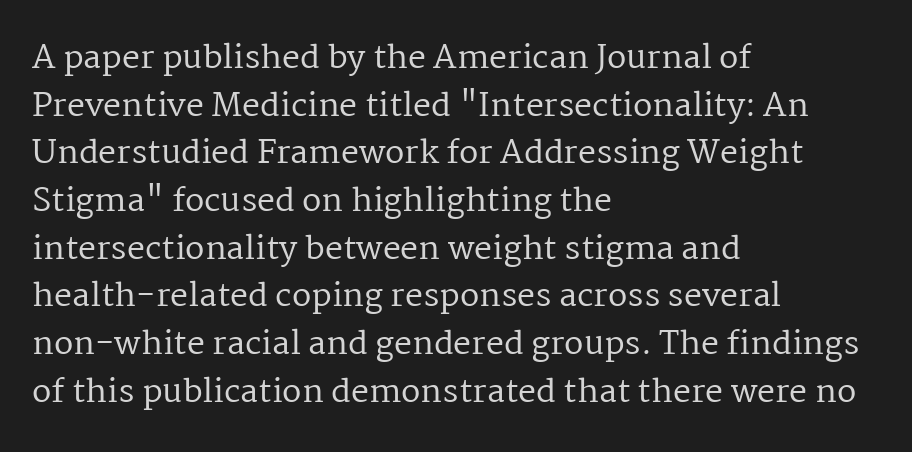
Q: Is the text bold? A: No.
Q: Is the text italic (slanted)? A: No, it is upright.
Q: Is the typeface a serif or a sans-serif typeface? A: Serif.
Q: Is the text underlined? A: No.
Q: How is the paragraph aligned? A: Left-aligned.
Q: Is the spacing between letters normal or unusually wide? A: Normal.
Q: Is the spacing between lines tight, normal or loose? A: Normal.
Q: Width (condensed, normal, or wide)? A: Normal.
Q: Stroke contrast? A: Medium.
Q: x-height? A: Medium.
Q: Monospaced? A: No.
